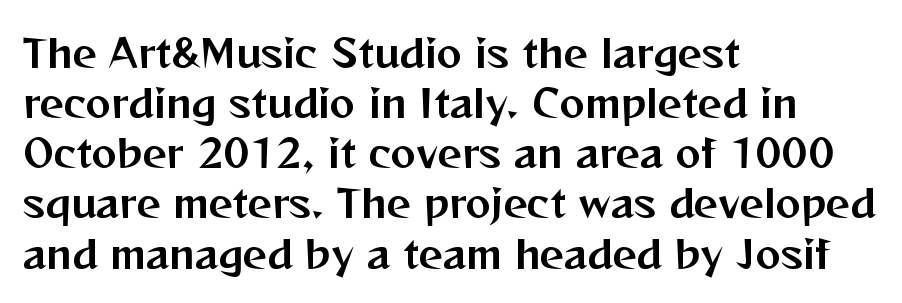
Leftover space on each line is placed entirely after the last word. This rendering leaves character spacing at its baseline value. In terms of posture, this sample is upright. A typesetter would call this proportional, since set widths differ per character. Underline: absent.
